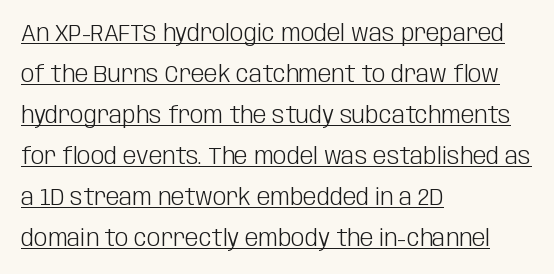
{"italic": "no", "bold": "no", "underline": "yes", "align": "left", "line_spacing_ratio": 1.71, "letter_spacing": "normal", "letter_spacing_em": 0.0, "glyph_px": 24}
